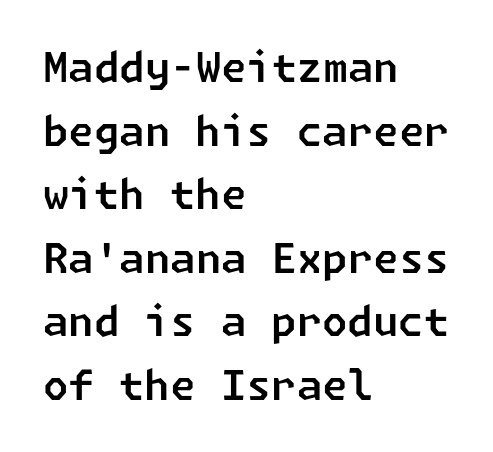
Q: Is the typeface a serif or a sans-serif typeface? A: Sans-serif.
Q: Is the text underlined? A: No.
Q: How is the paragraph aligned? A: Left-aligned.
Q: Is the spacing between letters normal or unusually wide? A: Normal.
Q: Is the spacing between lines tight, normal or loose? A: Normal.
Q: Width (condensed, normal, or wide)? A: Normal.
Q: Stroke contrast? A: Low.
Q: x-height? A: Medium.
